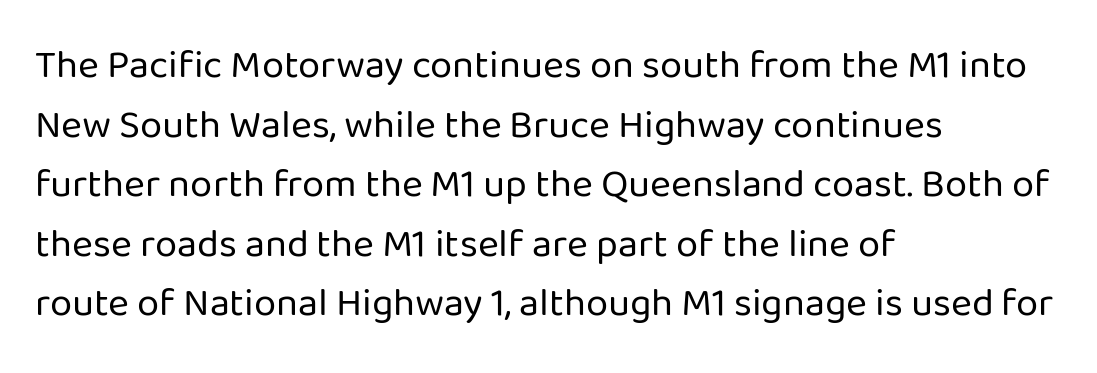
Q: Is the text bold? A: No.
Q: Is the text italic (slanted)? A: No, it is upright.
Q: Is the typeface a serif or a sans-serif typeface? A: Sans-serif.
Q: Is the text underlined? A: No.
Q: How is the paragraph aligned? A: Left-aligned.
Q: Is the spacing between letters normal or unusually wide? A: Normal.
Q: Is the spacing between lines tight, normal or loose? A: Normal.
Q: Width (condensed, normal, or wide)? A: Normal.
Q: Stroke contrast? A: Low.
Q: x-height? A: Medium.
Q: Monospaced? A: No.
